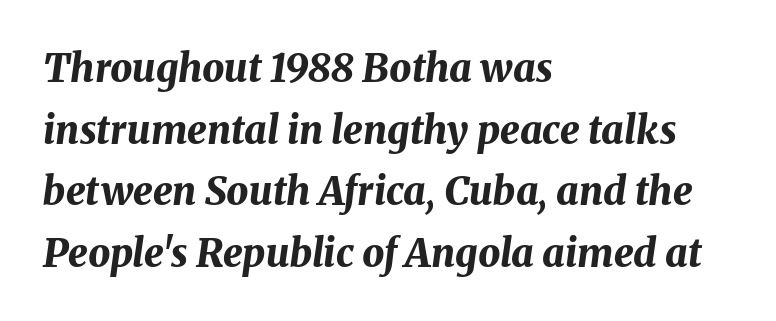
Each glyph is drawn with heavy, bold strokes. The line-height multiplier appears to be the usual default. This rendering uses left alignment, leaving the right contour irregular. How are the letters spaced? Ordinarily, with no added tracking. A typesetter would call this proportional, since set widths differ per character.
